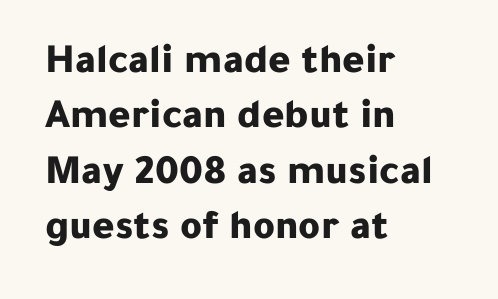
The glyphs are unaccompanied by any horizontal stroke below them. Honestly, the row spacing looks completely unremarkable. Layout note: lines flush left. This sample uses a sans-serif face. A typesetter would call this zero additional tracking.
